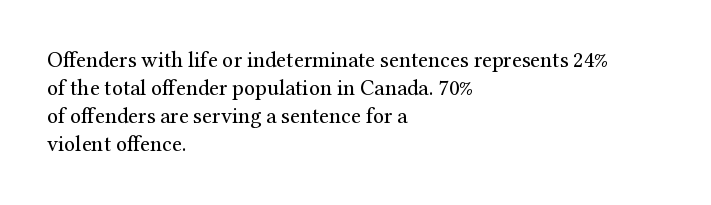
The image shows 22 px text type, upright; set left-aligned, normal line spacing (1.28x), normal letter spacing, not underlined.
